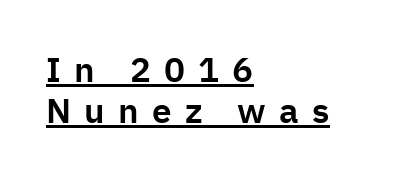
{"serif": "no", "italic": "no", "width": "normal", "stroke_contrast": "low", "x_height": "medium", "monospaced": "no", "underline": "yes", "align": "left", "line_spacing_ratio": 1.16, "letter_spacing": "wide", "letter_spacing_em": 0.38, "glyph_px": 35}
